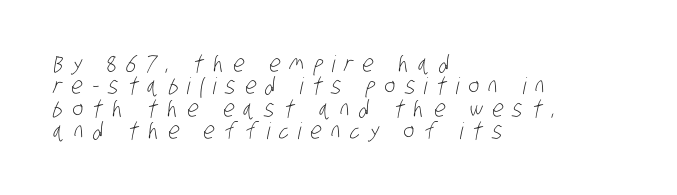
The image shows 23 px text type; set left-aligned, tight line spacing (0.97x), unusually wide letter spacing (+0.41 em), not underlined.
